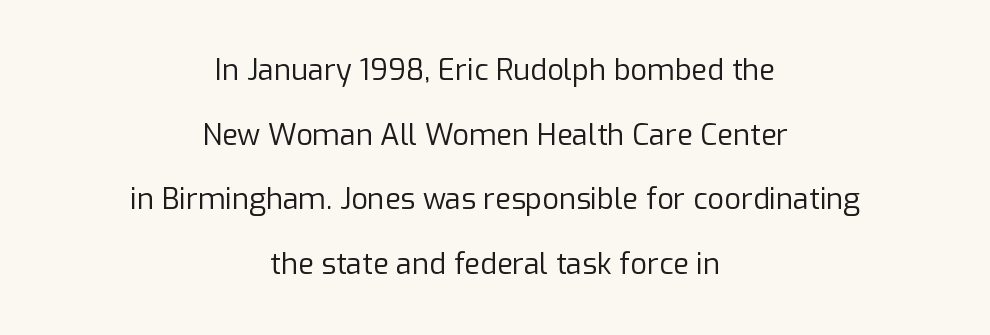
The space directly below the letters is spotless. This sample uses plain, unmodified letter spacing. Vertical strokes here are truly vertical. Think of a printed novel: that variable character pitch is what you see here.
